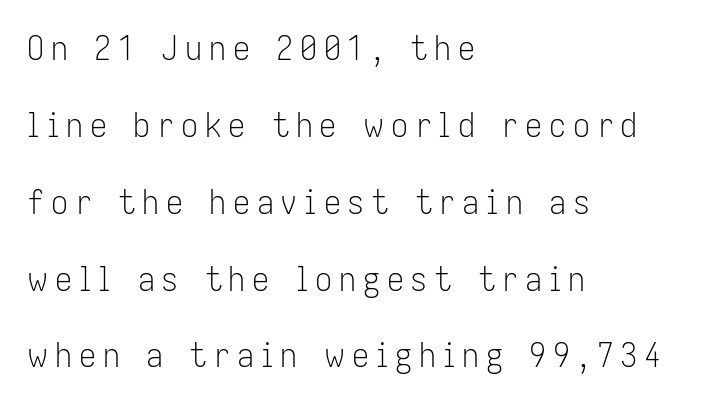
{"serif": "no", "italic": "no", "bold": "no", "weight": "light", "width": "condensed", "stroke_contrast": "low", "x_height": "medium", "monospaced": "no", "underline": "no", "align": "left", "line_spacing": "loose", "line_spacing_ratio": 2.26, "letter_spacing": "wide", "letter_spacing_em": 0.2, "glyph_px": 34}
